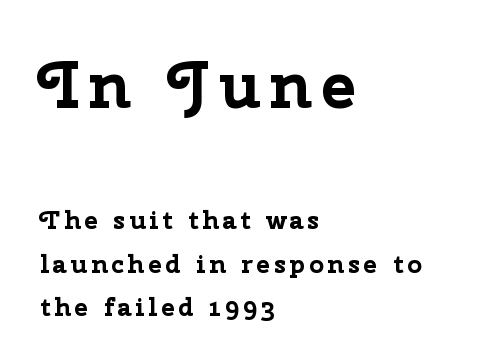
The image shows 66 px bold sans-serif type, upright; set left-aligned, normal line spacing (1.66x), not underlined; the first (top) block is 2.54x larger; low stroke contrast and a medium x-height.
